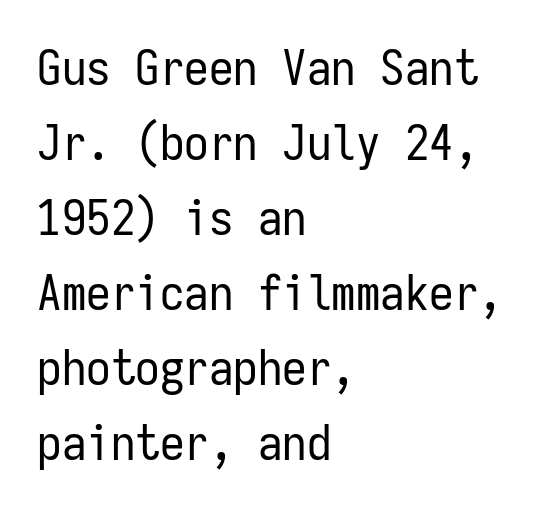
Every character here occupies the same horizontal width, giving the sample a typewriter-like rhythm. Students, observe: this is what conventionally led text looks like. Tracking here is standard; glyphs follow each other at the usual distance. If you drew a ruler down the left edge, every line would touch it. Caption: face not bold, strokes unweighted.
